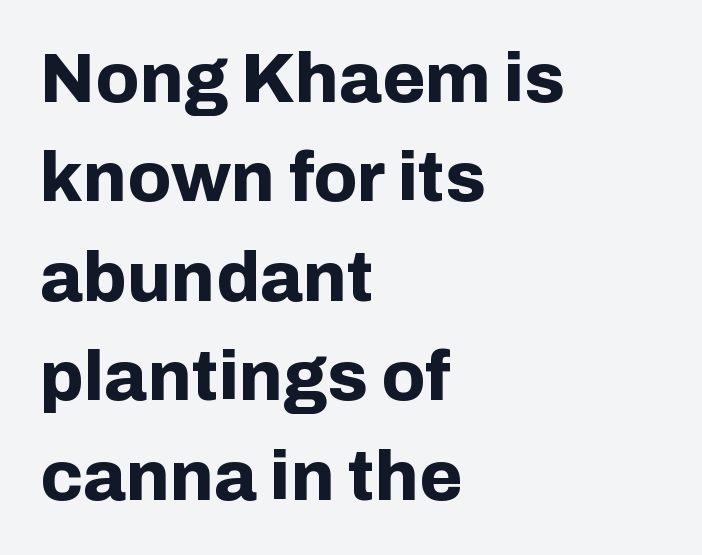
{"serif": "no", "italic": "no", "bold": "yes", "weight": "bold", "width": "normal", "stroke_contrast": "low", "x_height": "medium", "monospaced": "no", "underline": "no", "align": "left", "line_spacing": "normal", "line_spacing_ratio": 1.42, "letter_spacing": "normal", "letter_spacing_em": 0.0, "glyph_px": 70}
